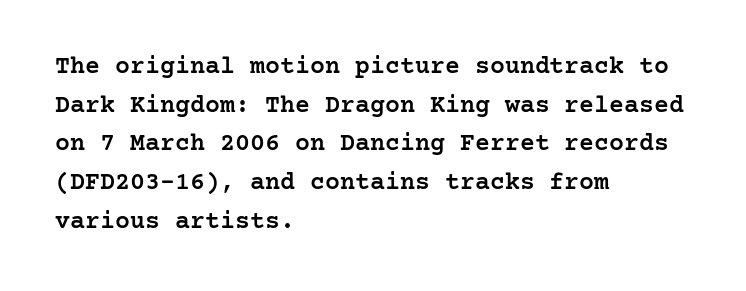
Q: Is the text bold? A: Semi-bold.
Q: Is the text italic (slanted)? A: No, it is upright.
Q: Is the text underlined? A: No.
Q: How is the paragraph aligned? A: Left-aligned.
Q: Is the spacing between letters normal or unusually wide? A: Normal.
Q: Is the spacing between lines tight, normal or loose? A: Normal.
